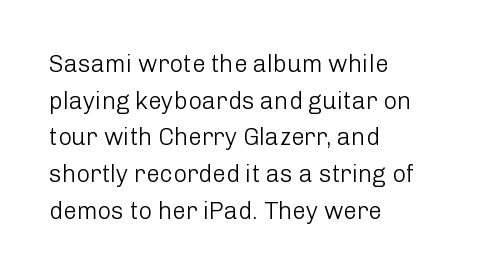
The image shows 24 px text type, upright; set left-aligned, normal line spacing (1.53x), normal letter spacing, not underlined.
